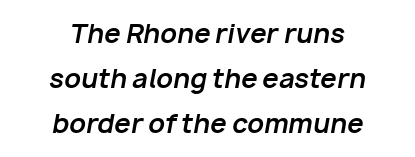
The image shows 26 px bold type, italic (leaning right); set centered, line spacing 1.74x, normal letter spacing, not underlined.
